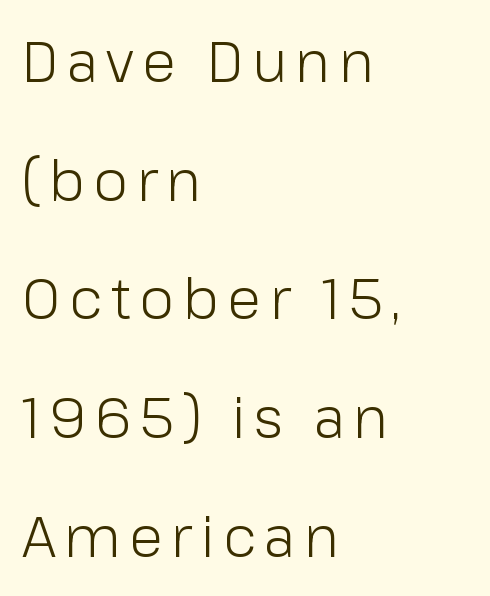
Stroke mass is kept to a normal reading level or below. Vertical strokes here are truly vertical. In terms of letterform style, serifs are entirely absent. The space beneath each line is pristine and unruled.
